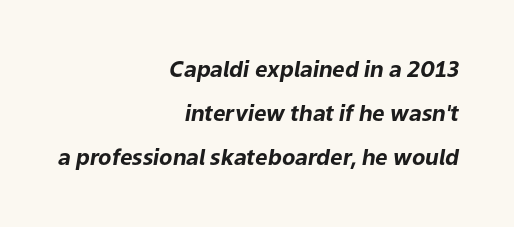
The image shows 22 px bold type, italic (leaning right); set right-aligned, loose line spacing (2.01x), normal letter spacing, not underlined.
